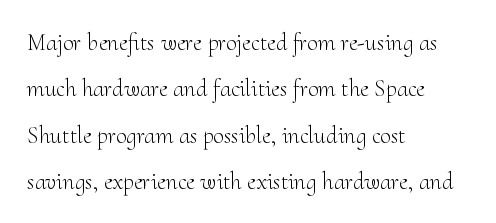
{"italic": "no", "bold": "no", "underline": "no", "align": "left", "line_spacing": "loose", "line_spacing_ratio": 1.93, "letter_spacing": "normal", "letter_spacing_em": 0.0, "glyph_px": 24}
